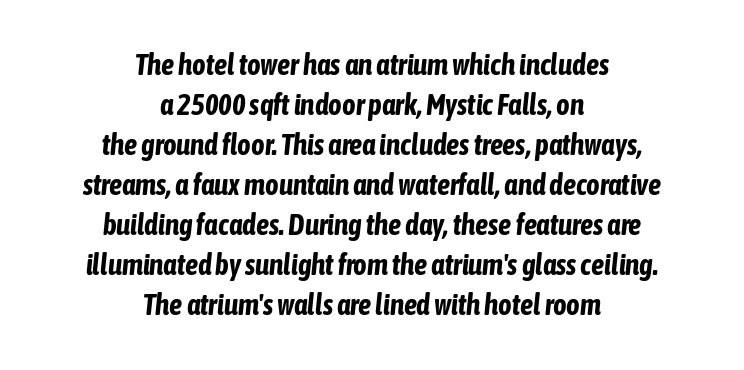
It's the slanting kind of type. Tracking here is standard; glyphs follow each other at the usual distance. Proportional: the letters do not fall into vertical columns. Interline gaps are of average width in this sample. Compared with a flush-left layout, this one balances lines on the center instead. The glyphs are unaccompanied by any horizontal stroke below them.
